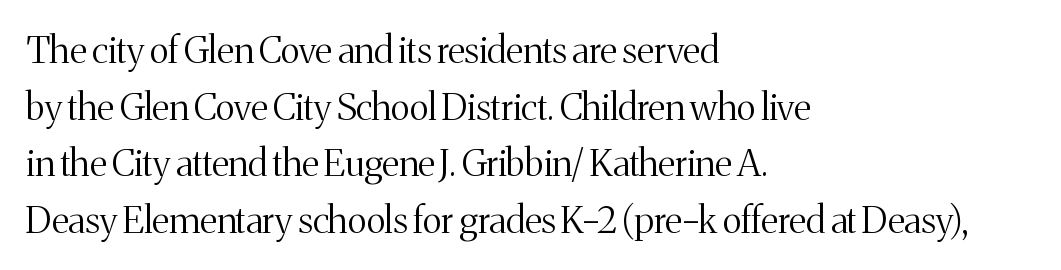
{"serif": "yes", "italic": "no", "bold": "no", "weight": "light", "width": "normal", "stroke_contrast": "medium", "x_height": "medium", "monospaced": "no", "underline": "no", "align": "left", "line_spacing": "normal", "line_spacing_ratio": 1.53, "letter_spacing": "normal", "letter_spacing_em": 0.0, "glyph_px": 37}
